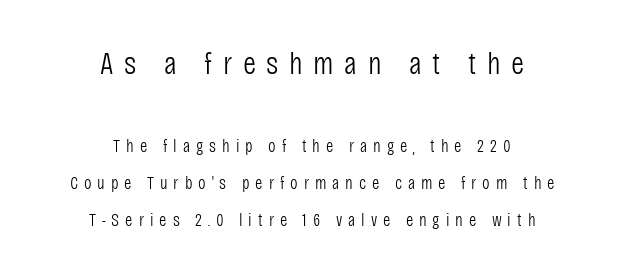
The image shows 32 px light, condensed sans-serif type, upright; set centered, loose line spacing (2.05x), unusually wide letter spacing (+0.33 em), not underlined; the first (top) block is 1.78x larger; low stroke contrast and a large x-height.
